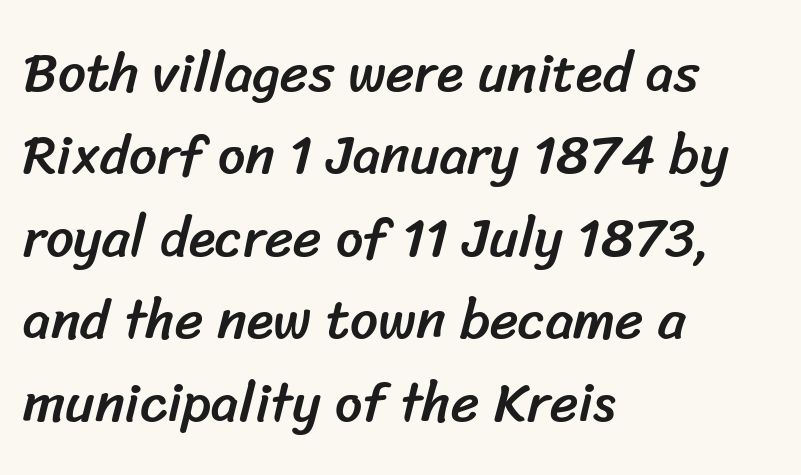
The image shows 55 px sans-serif type; set left-aligned, normal line spacing (1.5x), normal letter spacing, not underlined; low stroke contrast and a medium x-height.
